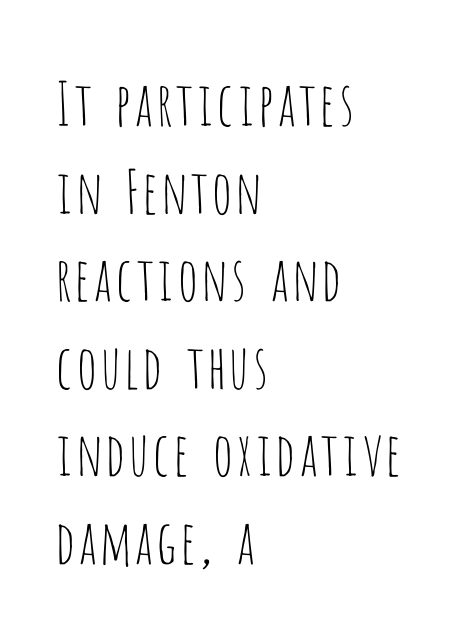
Q: Is the text bold? A: No.
Q: Is the text italic (slanted)? A: No, it is upright.
Q: Is the typeface a serif or a sans-serif typeface? A: Sans-serif.
Q: Is the text underlined? A: No.
Q: How is the paragraph aligned? A: Left-aligned.
Q: Is the spacing between letters normal or unusually wide? A: Normal.
Q: Is the spacing between lines tight, normal or loose? A: Normal.
Q: Width (condensed, normal, or wide)? A: Condensed.
Q: Stroke contrast? A: Low.
Q: x-height? A: Large.
Q: Monospaced? A: No.
